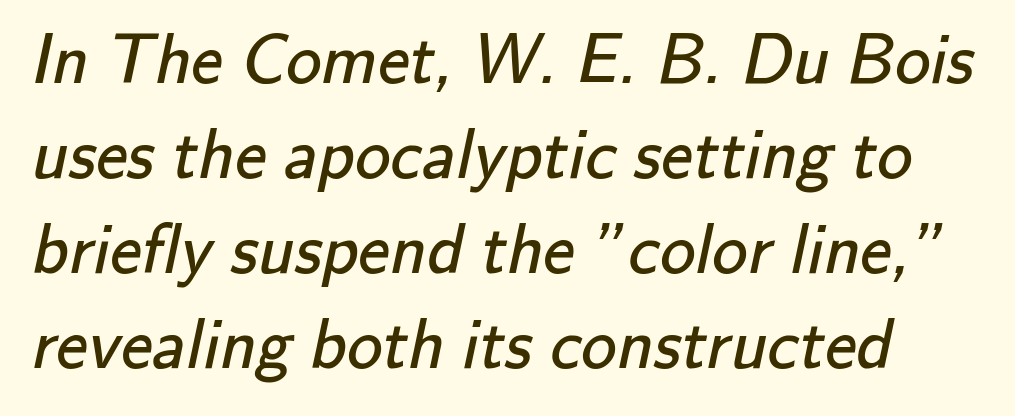
Q: Is the text bold? A: No.
Q: Is the typeface a serif or a sans-serif typeface? A: Sans-serif.
Q: Is the text underlined? A: No.
Q: How is the paragraph aligned? A: Left-aligned.
Q: Is the spacing between letters normal or unusually wide? A: Normal.
Q: Is the spacing between lines tight, normal or loose? A: Normal.
Q: Width (condensed, normal, or wide)? A: Normal.
Q: Stroke contrast? A: Low.
Q: x-height? A: Small.
Q: Monospaced? A: No.
